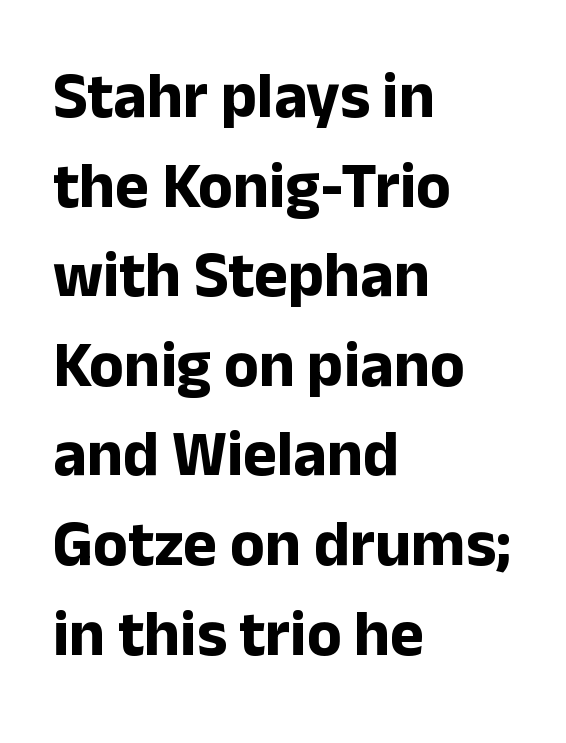
Q: Is the text bold? A: Yes.
Q: Is the text italic (slanted)? A: No, it is upright.
Q: Is the typeface a serif or a sans-serif typeface? A: Sans-serif.
Q: Is the text underlined? A: No.
Q: How is the paragraph aligned? A: Left-aligned.
Q: Is the spacing between letters normal or unusually wide? A: Normal.
Q: Is the spacing between lines tight, normal or loose? A: Normal.
Q: Width (condensed, normal, or wide)? A: Normal.
Q: Stroke contrast? A: Low.
Q: x-height? A: Medium.
Q: Monospaced? A: No.
